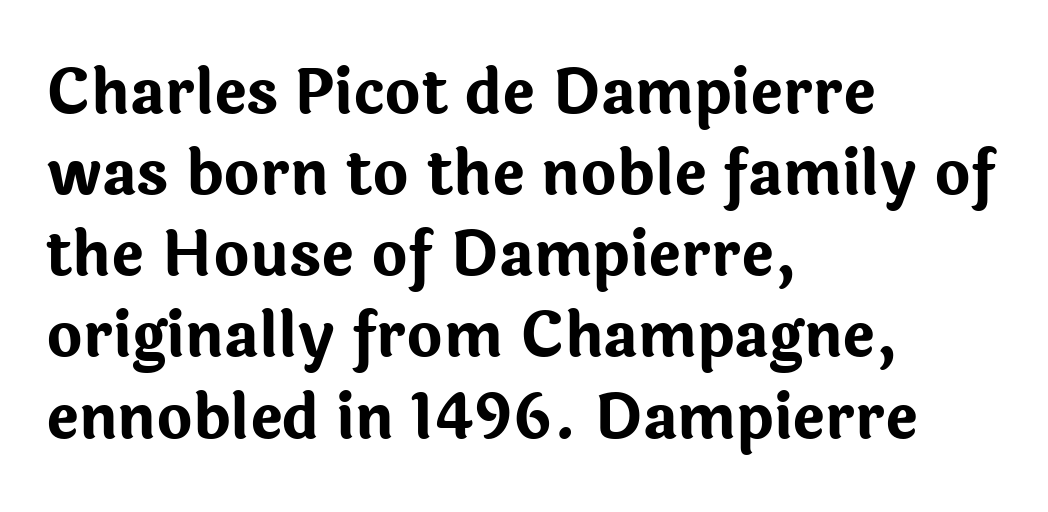
{"serif": "no", "italic": "no", "bold": "yes", "weight": "bold", "width": "normal", "stroke_contrast": "low", "x_height": "medium", "monospaced": "no", "underline": "no", "align": "left", "line_spacing": "normal", "line_spacing_ratio": 1.33, "letter_spacing": "normal", "letter_spacing_em": 0.0, "glyph_px": 61}
